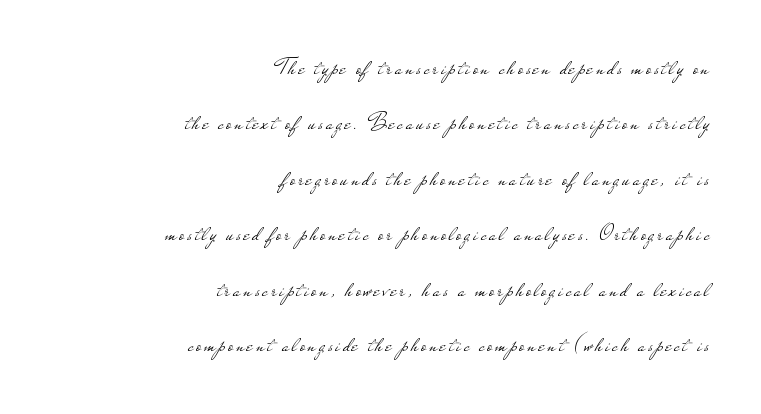
Line spacing here is loose. Descenders hang freely into open space. A quiet, ordinary-to-light weight characterises the typeface.
